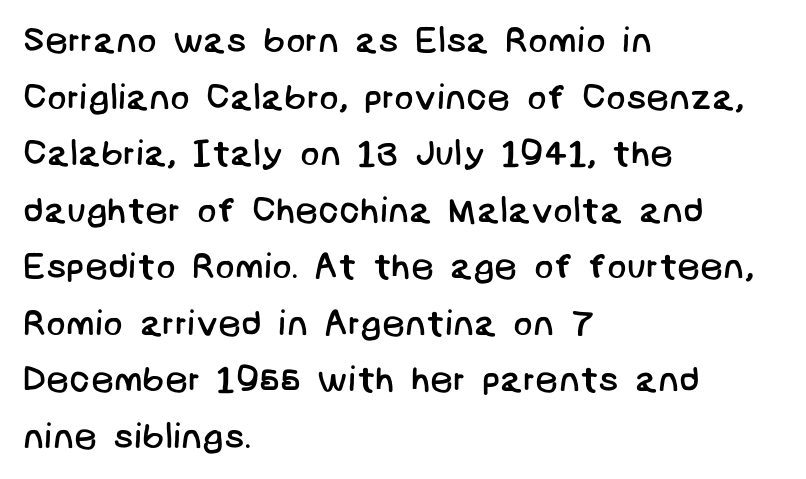
Q: Is the text bold? A: No.
Q: Is the typeface a serif or a sans-serif typeface? A: Sans-serif.
Q: Is the text underlined? A: No.
Q: How is the paragraph aligned? A: Left-aligned.
Q: Is the spacing between letters normal or unusually wide? A: Normal.
Q: Is the spacing between lines tight, normal or loose? A: Normal.
Q: Width (condensed, normal, or wide)? A: Normal.
Q: Stroke contrast? A: Low.
Q: x-height? A: Large.
